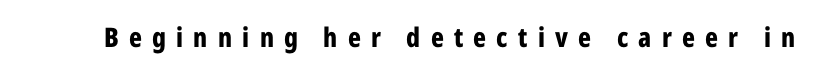
The zone under the glyphs is completely vacant. The tracking jumps out immediately: characters are airy and widely separated. Vertical strokes here are truly vertical. Pretty heavy lettering here — definitely bold.
